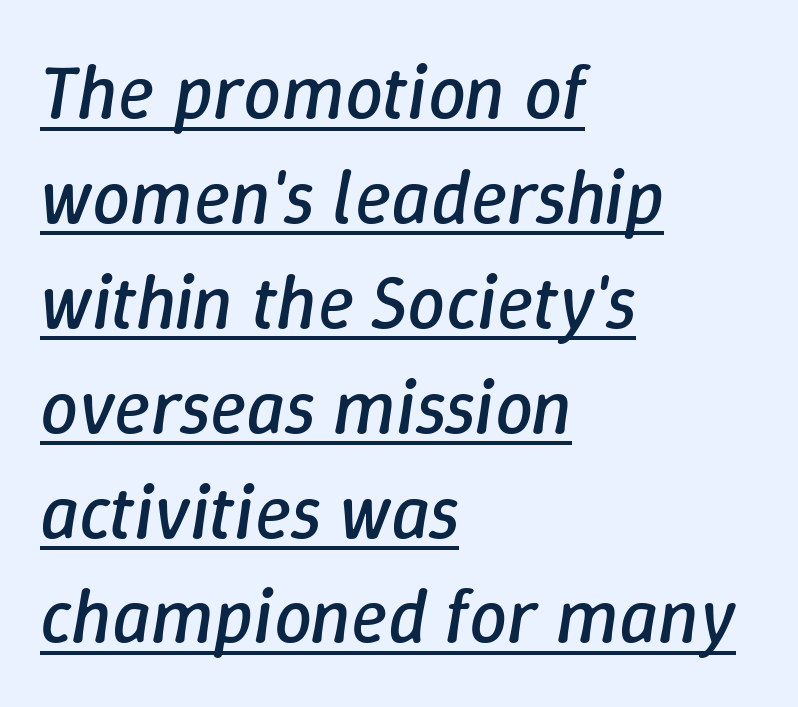
The image shows 76 px regular-weight type, italic (leaning right); set left-aligned, normal line spacing (1.38x), normal letter spacing, underlined; low stroke contrast and a medium x-height.
